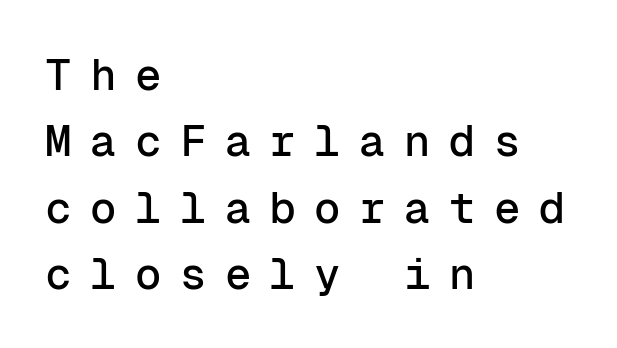
Plain, unruled lines of type. The lines are quadded left. These lines are rendered in a fixed-pitch font. Compared with typical paragraphs, the rows here are spaced about the same. The letterforms stand isolated, each surrounded by extra space.
